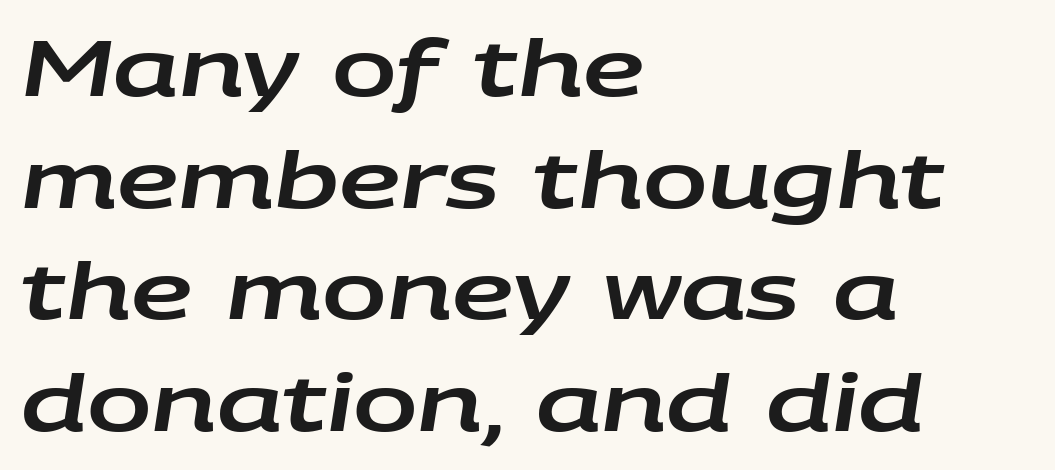
Q: Is the text italic (slanted)? A: Yes, it leans right by about 9 degrees.
Q: Is the text underlined? A: No.
Q: How is the paragraph aligned? A: Left-aligned.
Q: Is the spacing between letters normal or unusually wide? A: Normal.
Q: Is the spacing between lines tight, normal or loose? A: Normal.
Q: Width (condensed, normal, or wide)? A: Wide.
Q: Stroke contrast? A: Low.
Q: x-height? A: Large.
Q: Monospaced? A: No.
